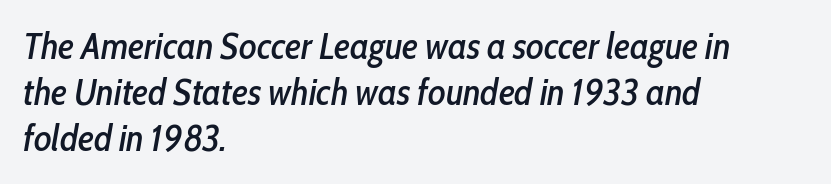
The image shows 37 px condensed type, italic (leaning right); set left-aligned, line spacing 1.24x, normal letter spacing, not underlined; low stroke contrast and a medium x-height.
